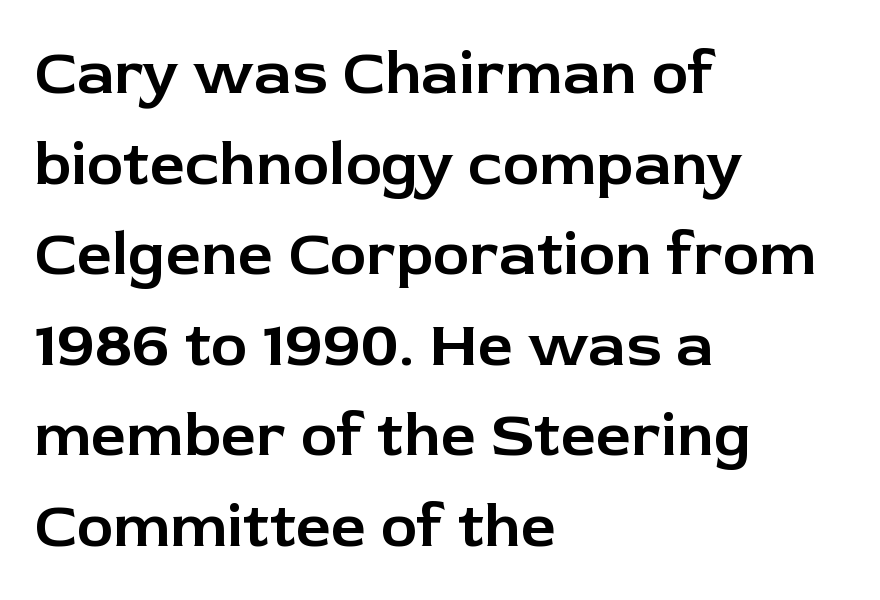
{"serif": "no", "italic": "no", "width": "normal", "stroke_contrast": "low", "x_height": "medium", "monospaced": "no", "underline": "no", "align": "left", "line_spacing": "normal", "line_spacing_ratio": 1.46, "letter_spacing": "normal", "letter_spacing_em": 0.0, "glyph_px": 62}
